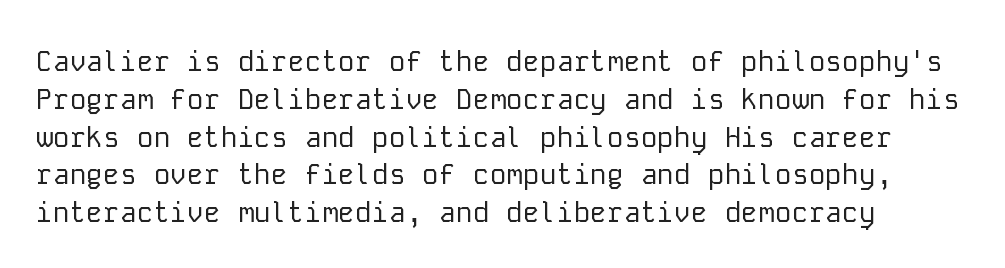
Q: Is the text bold? A: No.
Q: Is the text italic (slanted)? A: No, it is upright.
Q: Is the typeface a serif or a sans-serif typeface? A: Sans-serif.
Q: Is the text underlined? A: No.
Q: Is the spacing between letters normal or unusually wide? A: Normal.
Q: Is the spacing between lines tight, normal or loose? A: Normal.
Q: Width (condensed, normal, or wide)? A: Normal.
Q: Stroke contrast? A: Low.
Q: x-height? A: Medium.
Q: Monospaced? A: Yes.
